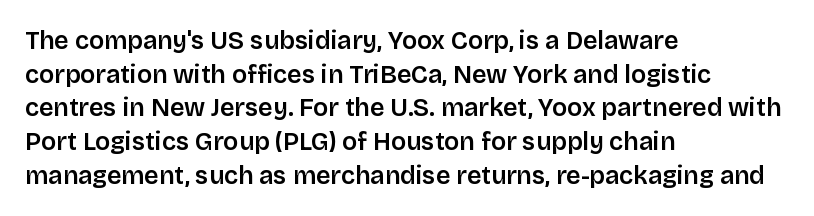
Is there any slant? The stems are plumb. Only glyphs here, with clear space below each row. A fair bit of extra ink — the face is semibold, not bold. Honestly, the row spacing looks completely unremarkable. These lines stack with their left ends in a neat column.
